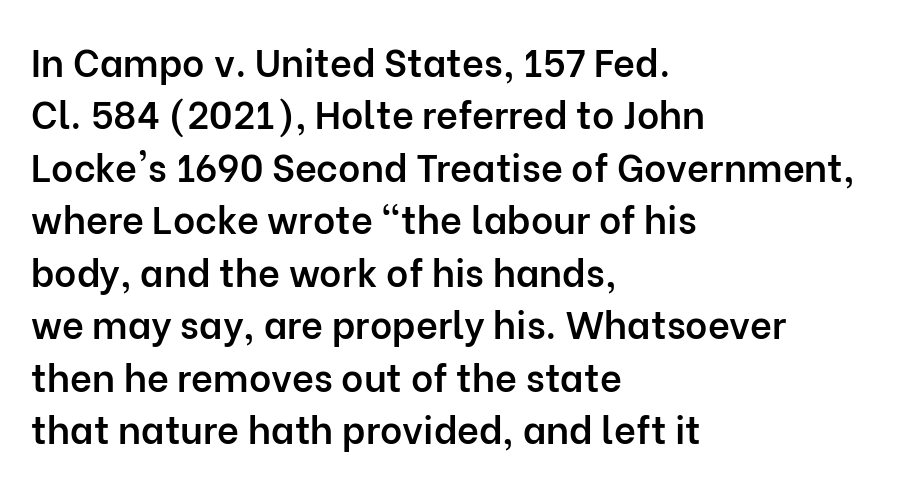
Alignment: flush left. Regarding leading, the lines here are spaced in the standard way. Spacing verdict: proportional, widths tailored to each character. Has an underline been added? It has not. A sans-serif font was chosen for this passage. Posture: straight, roman, zero tilt.
